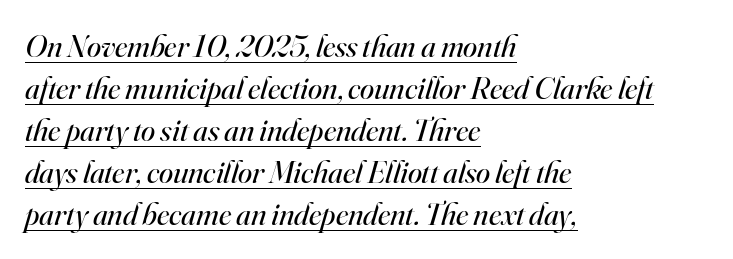
Characters are canted at an angle relative to the baseline's perpendicular. Rows of type keep a routine distance in the vertical direction. How are the letters spaced? Ordinarily, with no added tracking. These lines are rendered in a variable-pitch font.
